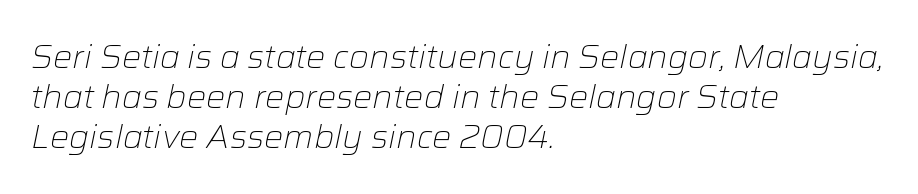
Q: Is the text bold? A: No.
Q: Is the text italic (slanted)? A: Yes, it leans right by about 12 degrees.
Q: Is the text underlined? A: No.
Q: How is the paragraph aligned? A: Left-aligned.
Q: Is the spacing between letters normal or unusually wide? A: Normal.
Q: Is the spacing between lines tight, normal or loose? A: Normal.
Q: Width (condensed, normal, or wide)? A: Normal.
Q: Stroke contrast? A: Low.
Q: x-height? A: Medium.
Q: Monospaced? A: No.
